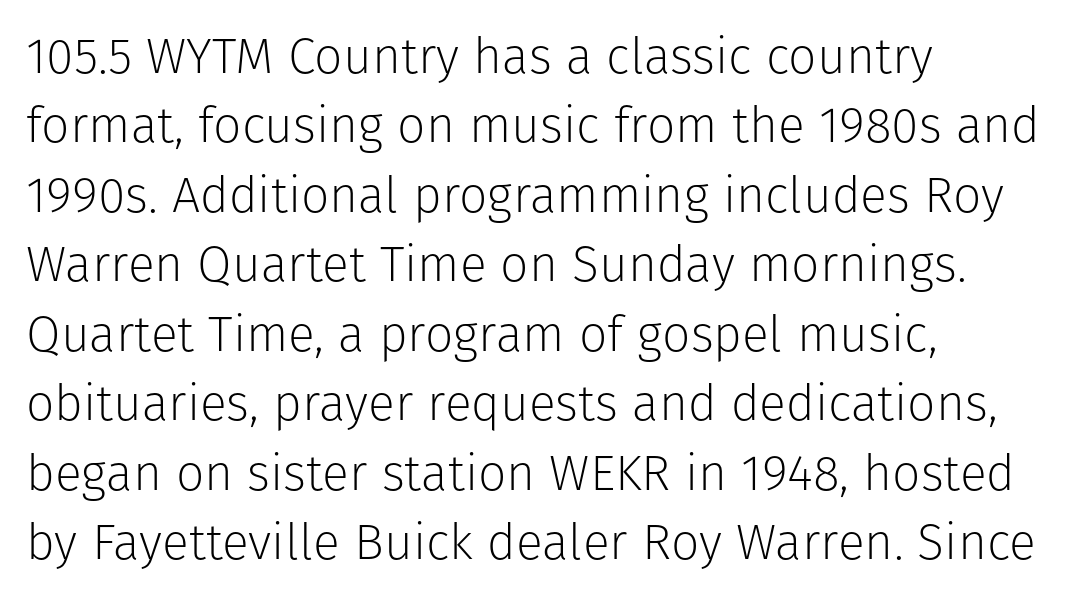
A clean baseline with only descenders dipping below it. Quick note: interline space is typical. The paragraph has a hard left edge and a soft right edge. Tracking here is standard; glyphs follow each other at the usual distance. Each letter keeps its own natural width here, so spacing adapts to shape.
